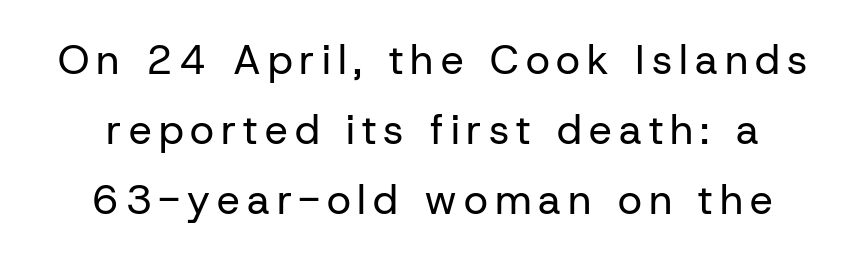
The image shows 41 px regular-weight sans-serif type, upright; set line spacing 1.71x, not underlined; low stroke contrast and a medium x-height.
